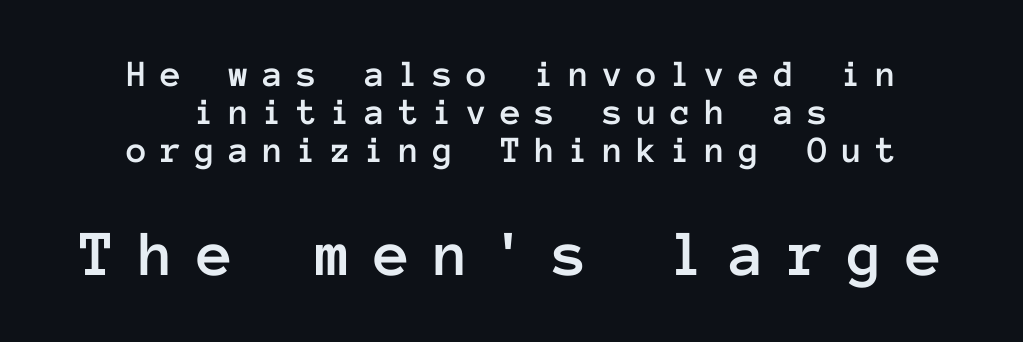
This sample trades vertical openness for compactness between lines. Here the glyphs are tracked loosely, breaking word shapes into spaced letters. The rag falls on both sides of this text block equally. This sample has the even, mechanical cadence of fixed-width lettering. If you drew a line through each stem, it would be perfectly vertical.
